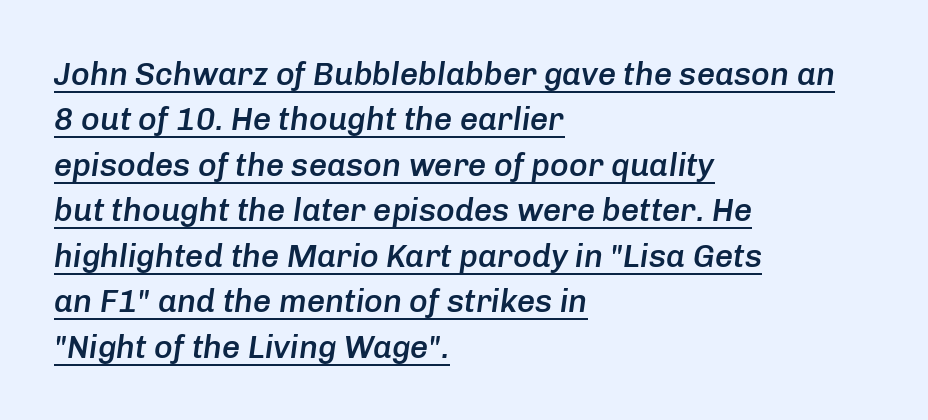
Q: Is the text bold? A: Semi-bold.
Q: Is the text italic (slanted)? A: Yes, it leans right by about 8 degrees.
Q: Is the text underlined? A: Yes.
Q: How is the paragraph aligned? A: Left-aligned.
Q: Is the spacing between letters normal or unusually wide? A: Normal.
Q: Is the spacing between lines tight, normal or loose? A: Normal.
Q: Width (condensed, normal, or wide)? A: Normal.
Q: Stroke contrast? A: Low.
Q: x-height? A: Medium.
Q: Monospaced? A: No.
